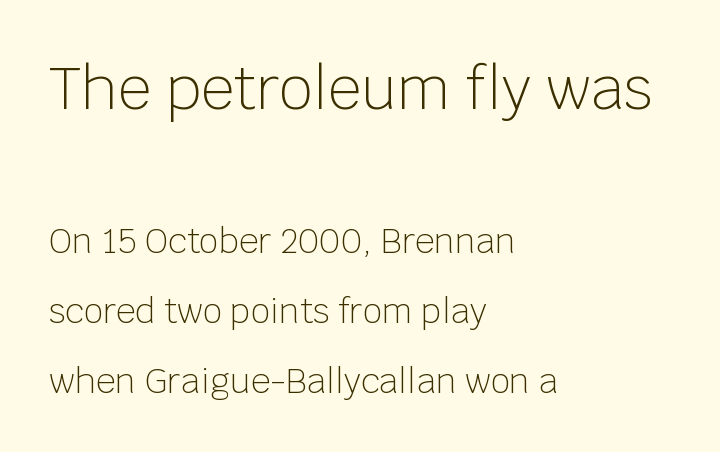
{"serif": "no", "italic": "no", "bold": "no", "weight": "light", "width": "normal", "stroke_contrast": "low", "x_height": "large", "monospaced": "no", "underline": "no", "align": "left", "line_spacing": "loose", "line_spacing_ratio": 2.06, "letter_spacing": "normal", "letter_spacing_em": 0.0, "larger_block": "first", "size_ratio": 1.74, "glyph_px": 59}
